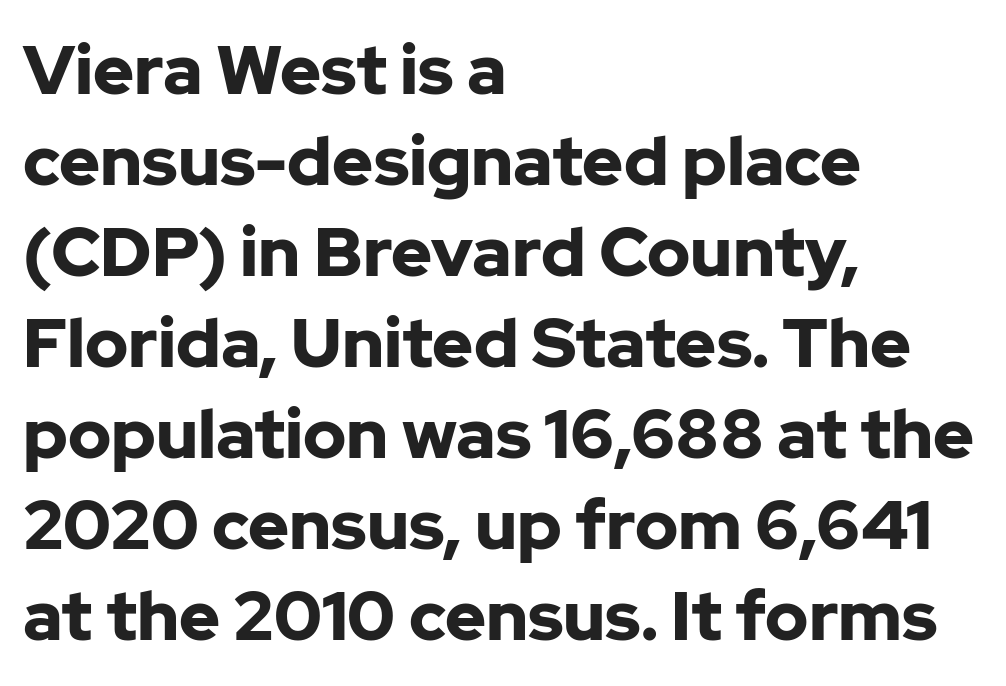
The image shows 69 px bold sans-serif type, upright; set left-aligned, normal line spacing (1.32x), normal letter spacing, not underlined; low stroke contrast and a medium x-height.
